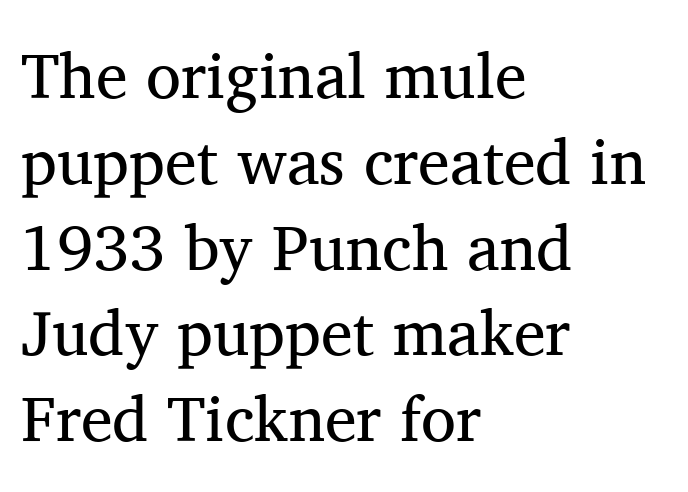
A clean baseline with only descenders dipping below it. Ink coverage per letter is moderate at most. A typesetter would label this face a serif. This is the regular roman posture of the typeface.
